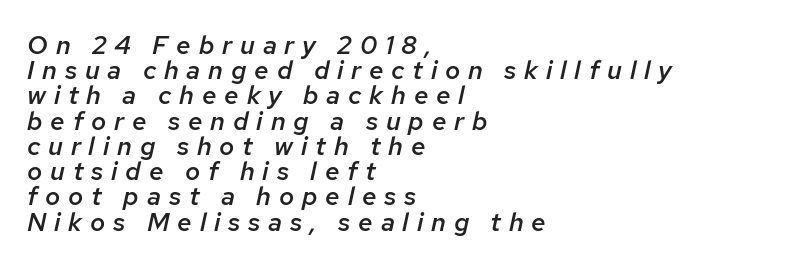
The image shows 26 px text type, italic (leaning right); set left-aligned, tight line spacing (0.97x), unusually wide letter spacing (+0.3 em), not underlined.
